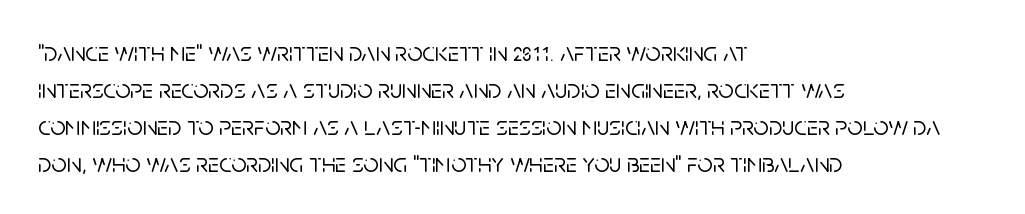
A typesetter would call this zero additional tracking. Notice how descenders clear the ascenders below comfortably — that's standard leading. Ordinary non-slanted type is in use. Letters rest on an invisible, unmarked baseline.
